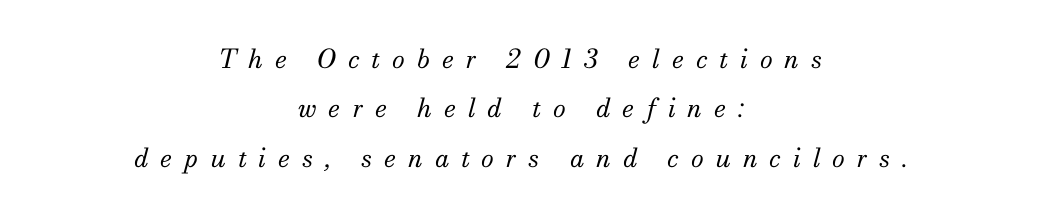
Q: Is the text bold? A: No.
Q: Is the text italic (slanted)? A: Yes, it leans right by about 13 degrees.
Q: Is the text underlined? A: No.
Q: How is the paragraph aligned? A: Centered.
Q: Is the spacing between letters normal or unusually wide? A: Unusually wide.
Q: Is the spacing between lines tight, normal or loose? A: Loose.
